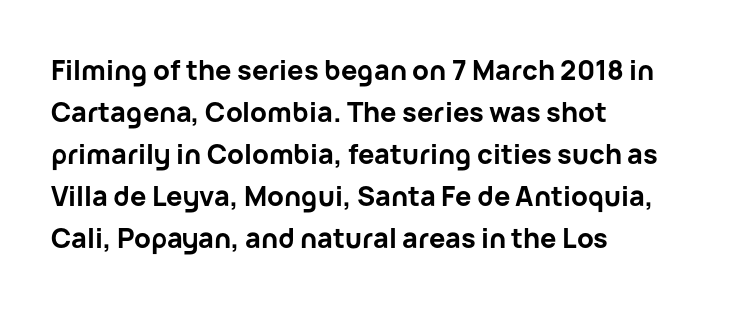
{"italic": "no", "bold": "yes", "underline": "no", "align": "left", "line_spacing": "normal", "line_spacing_ratio": 1.56, "letter_spacing": "normal", "letter_spacing_em": 0.0, "glyph_px": 27}
